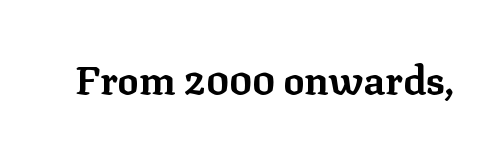
Q: Is the text bold? A: Yes.
Q: Is the text italic (slanted)? A: No, it is upright.
Q: Is the typeface a serif or a sans-serif typeface? A: Serif.
Q: Is the text underlined? A: No.
Q: Is the spacing between letters normal or unusually wide? A: Normal.
Q: Width (condensed, normal, or wide)? A: Normal.
Q: Stroke contrast? A: Low.
Q: x-height? A: Medium.
Q: Monospaced? A: No.
